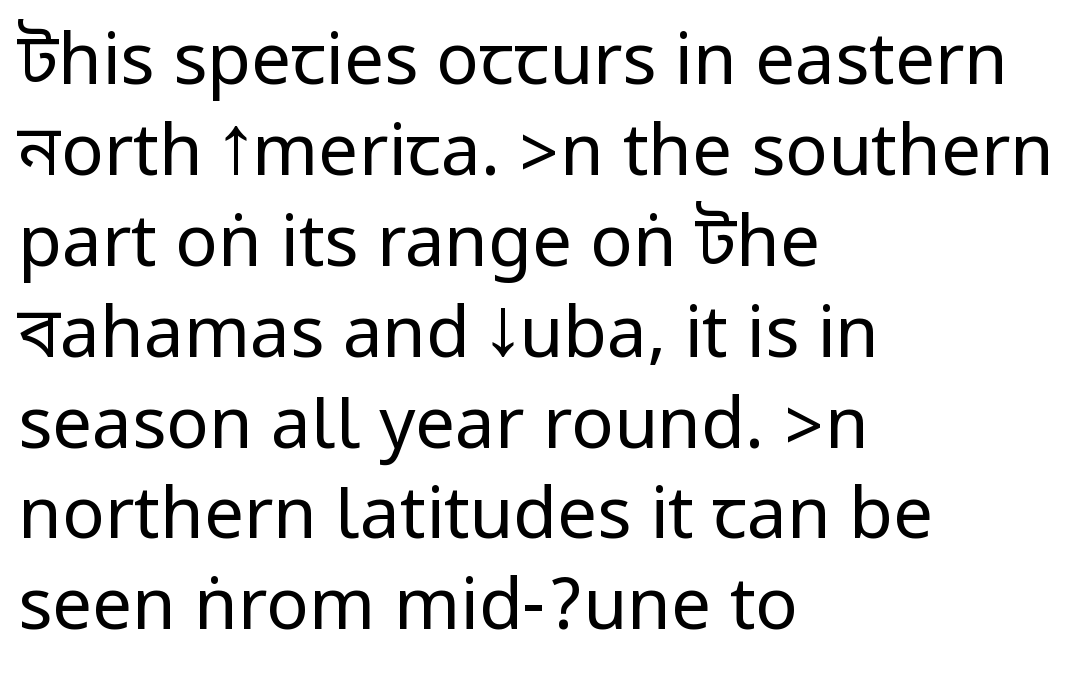
A normal amount of white space separates one row of letters from the next. The typesetting does not lean heavy: it is not bold. Any mark beneath the type? The region is blank. Left-aligned paragraph, ragged on the right. You could call the tracking neutral — neither tight nor loose.
